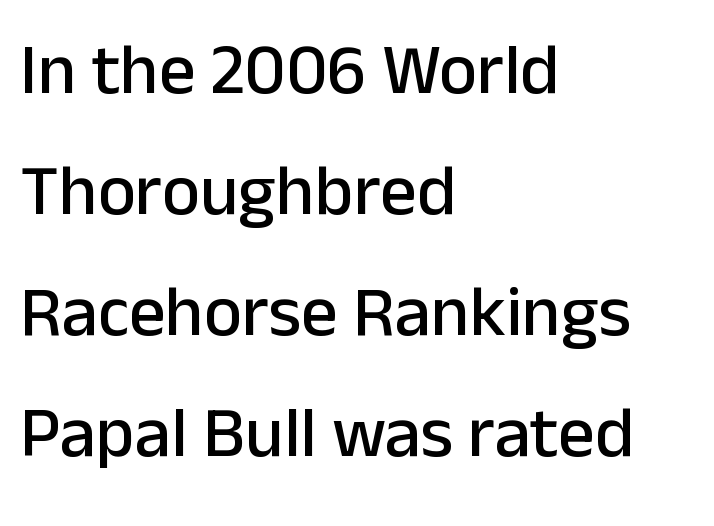
Q: Is the text italic (slanted)? A: No, it is upright.
Q: Is the typeface a serif or a sans-serif typeface? A: Sans-serif.
Q: Is the text underlined? A: No.
Q: How is the paragraph aligned? A: Left-aligned.
Q: Is the spacing between letters normal or unusually wide? A: Normal.
Q: Is the spacing between lines tight, normal or loose? A: Normal.
Q: Width (condensed, normal, or wide)? A: Normal.
Q: Stroke contrast? A: Low.
Q: x-height? A: Medium.
Q: Monospaced? A: No.
